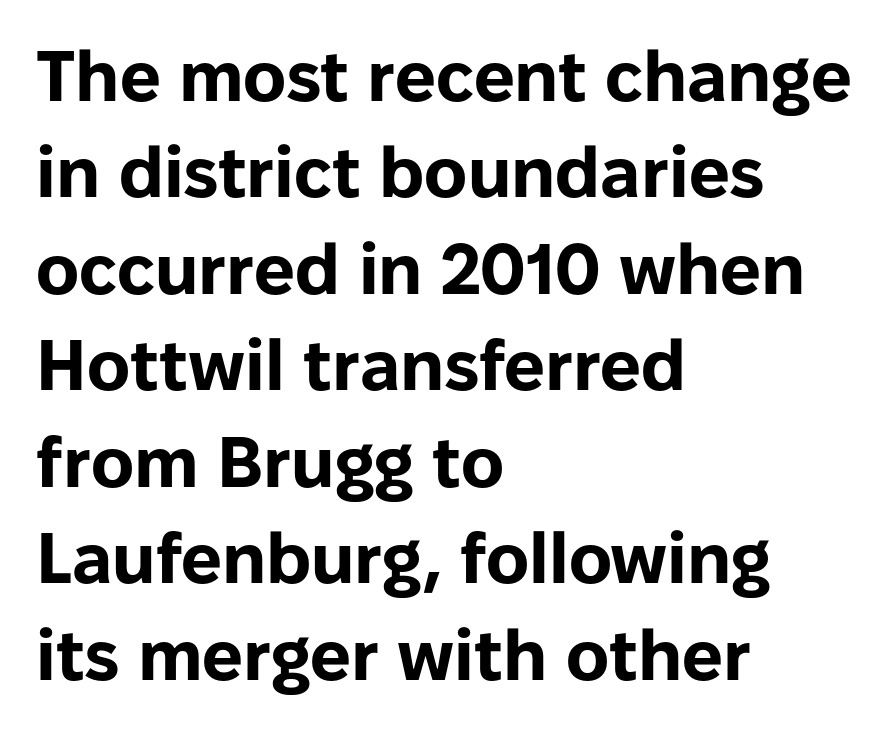
The image shows 72 px bold sans-serif type, upright; set left-aligned, normal line spacing (1.34x), normal letter spacing, not underlined; low stroke contrast and a medium x-height.
